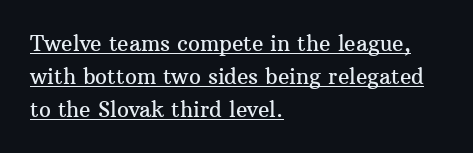
{"italic": "no", "underline": "yes", "align": "left", "line_spacing": "normal", "line_spacing_ratio": 1.56, "letter_spacing": "normal", "letter_spacing_em": 0.0, "glyph_px": 21}
